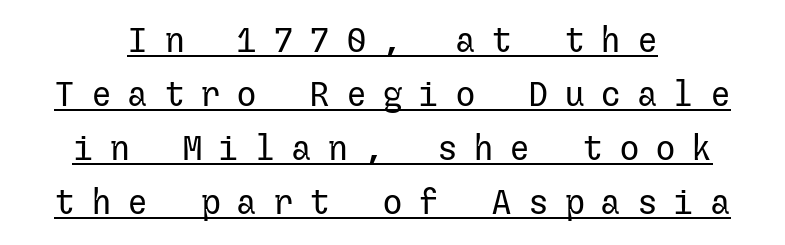
The type is letterspaced generously, with wide tracking. Line spacing here is normal. Compared with a flush-left layout, this one balances lines on the center instead. This is sans-serif lettering, the kind often seen on screens and signage. Does the lettering tilt? It doesn't — this is upright.
